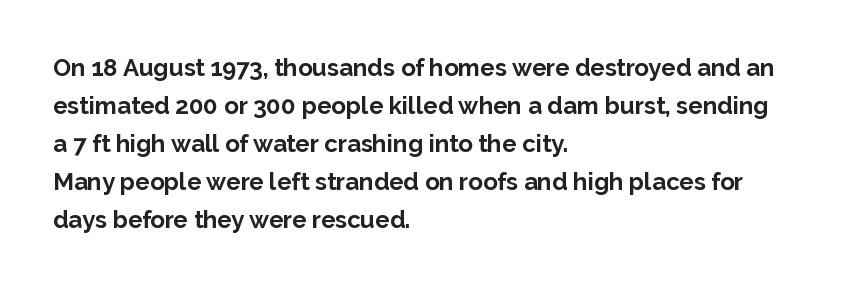
{"italic": "no", "bold": "yes", "underline": "no", "align": "left", "line_spacing": "normal", "line_spacing_ratio": 1.58, "letter_spacing": "normal", "letter_spacing_em": 0.0, "glyph_px": 24}
